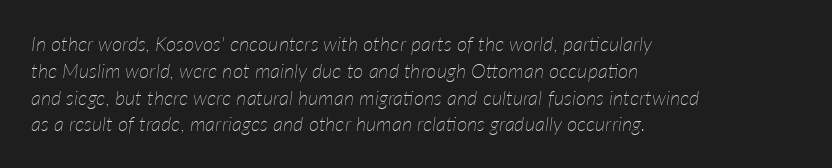
The image shows 20 px text type, italic (leaning right); set left-aligned, normal line spacing (1.34x), normal letter spacing, not underlined.
